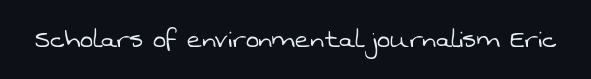
The image shows 31 px light sans-serif type; set normal letter spacing, not underlined; low stroke contrast and a medium x-height.
